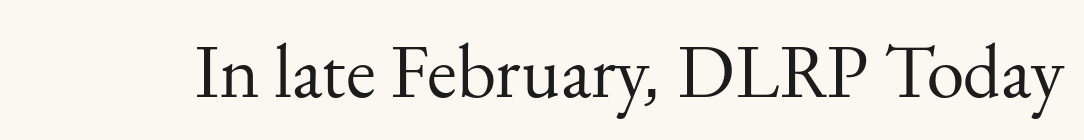
Q: Is the text bold? A: No.
Q: Is the text italic (slanted)? A: No, it is upright.
Q: Is the typeface a serif or a sans-serif typeface? A: Serif.
Q: Is the text underlined? A: No.
Q: Is the spacing between letters normal or unusually wide? A: Normal.
Q: Width (condensed, normal, or wide)? A: Normal.
Q: Stroke contrast? A: Medium.
Q: x-height? A: Small.
Q: Monospaced? A: No.
